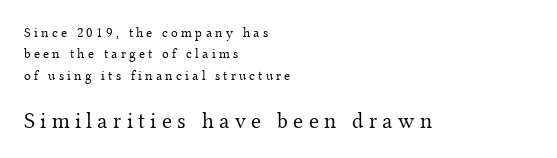
{"italic": "no", "bold": "no", "underline": "no", "align": "left", "line_spacing": "normal", "line_spacing_ratio": 1.53, "letter_spacing": "wide", "letter_spacing_em": 0.23, "larger_block": "second", "size_ratio": 1.64, "glyph_px": 23}
